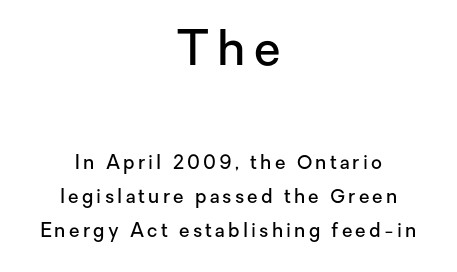
{"serif": "no", "italic": "no", "bold": "semi", "weight": "semibold", "width": "normal", "stroke_contrast": "low", "x_height": "medium", "monospaced": "no", "underline": "no", "align": "center", "line_spacing_ratio": 1.8, "larger_block": "first", "size_ratio": 2.53, "glyph_px": 48}
